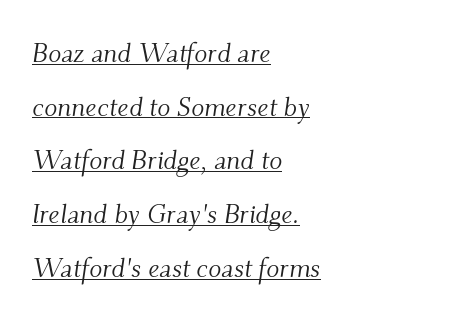
{"italic": "yes", "lean": "right", "slant_degrees": 9, "bold": "no", "underline": "yes", "align": "left", "line_spacing": "loose", "line_spacing_ratio": 1.99, "letter_spacing": "normal", "letter_spacing_em": 0.0, "glyph_px": 27}
